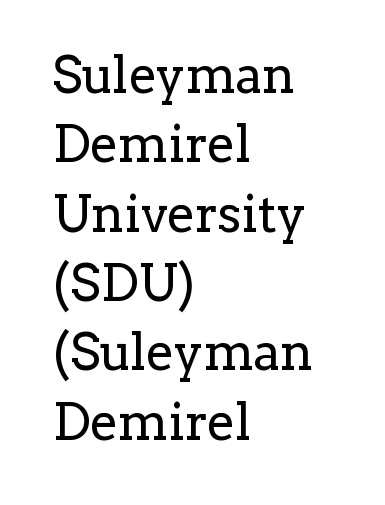
Q: Is the text bold? A: No.
Q: Is the text italic (slanted)? A: No, it is upright.
Q: Is the typeface a serif or a sans-serif typeface? A: Serif.
Q: Is the text underlined? A: No.
Q: How is the paragraph aligned? A: Left-aligned.
Q: Is the spacing between letters normal or unusually wide? A: Normal.
Q: Is the spacing between lines tight, normal or loose? A: Normal.
Q: Width (condensed, normal, or wide)? A: Normal.
Q: Stroke contrast? A: Low.
Q: x-height? A: Medium.
Q: Monospaced? A: No.
